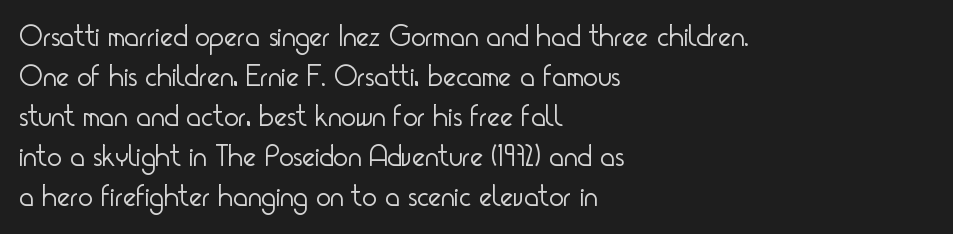
Q: Is the text bold? A: No.
Q: Is the text italic (slanted)? A: No, it is upright.
Q: Is the typeface a serif or a sans-serif typeface? A: Sans-serif.
Q: Is the text underlined? A: No.
Q: How is the paragraph aligned? A: Left-aligned.
Q: Is the spacing between letters normal or unusually wide? A: Normal.
Q: Is the spacing between lines tight, normal or loose? A: Normal.
Q: Width (condensed, normal, or wide)? A: Condensed.
Q: Stroke contrast? A: Low.
Q: x-height? A: Small.
Q: Monospaced? A: No.
